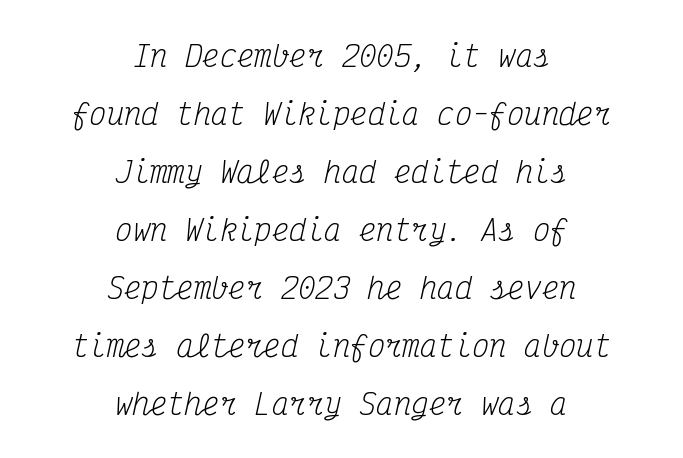
{"serif": "yes", "italic": "yes", "lean": "right", "slant_degrees": 12, "bold": "no", "weight": "regular", "width": "condensed", "stroke_contrast": "medium", "x_height": "medium", "monospaced": "yes", "underline": "no", "align": "center", "line_spacing": "loose", "line_spacing_ratio": 2.0, "letter_spacing": "normal", "letter_spacing_em": 0.0, "glyph_px": 29}
